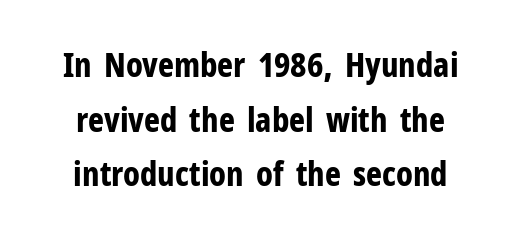
Q: Is the text bold? A: Yes.
Q: Is the text italic (slanted)? A: No, it is upright.
Q: Is the typeface a serif or a sans-serif typeface? A: Sans-serif.
Q: Is the text underlined? A: No.
Q: Is the spacing between letters normal or unusually wide? A: Normal.
Q: Is the spacing between lines tight, normal or loose? A: Normal.
Q: Width (condensed, normal, or wide)? A: Condensed.
Q: Stroke contrast? A: Low.
Q: x-height? A: Medium.
Q: Monospaced? A: No.
